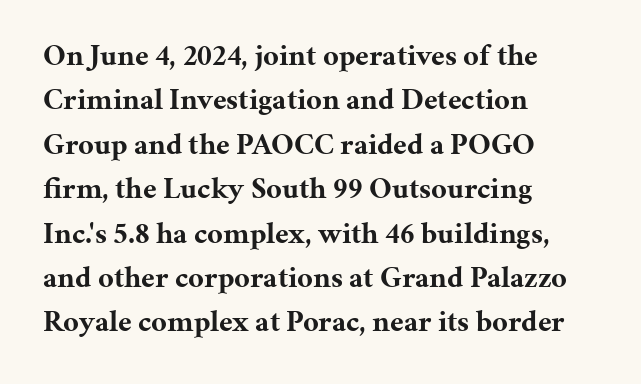
Q: Is the text bold? A: Yes.
Q: Is the text italic (slanted)? A: No, it is upright.
Q: Is the typeface a serif or a sans-serif typeface? A: Serif.
Q: Is the text underlined? A: No.
Q: How is the paragraph aligned? A: Left-aligned.
Q: Is the spacing between letters normal or unusually wide? A: Normal.
Q: Is the spacing between lines tight, normal or loose? A: Normal.
Q: Width (condensed, normal, or wide)? A: Normal.
Q: Stroke contrast? A: Medium.
Q: x-height? A: Medium.
Q: Monospaced? A: No.
